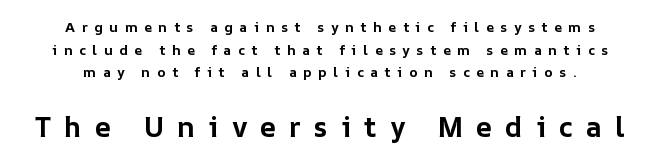
Spacing verdict: proportional, widths tailored to each character. Vertically, the passage feels balanced, rows spaced as you'd expect. The line texture is sparse and dotted thanks to wide tracking. Look at the glyph heights: the lower group is clearly the bigger setting. The glyphs are unaccompanied by any horizontal stroke below them.
